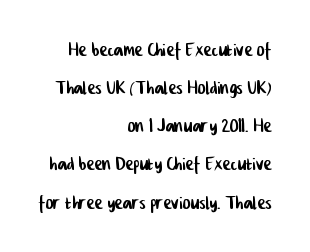
{"underline": "no", "align": "right", "line_spacing": "normal", "line_spacing_ratio": 1.59, "letter_spacing": "normal", "letter_spacing_em": 0.0, "glyph_px": 24}
